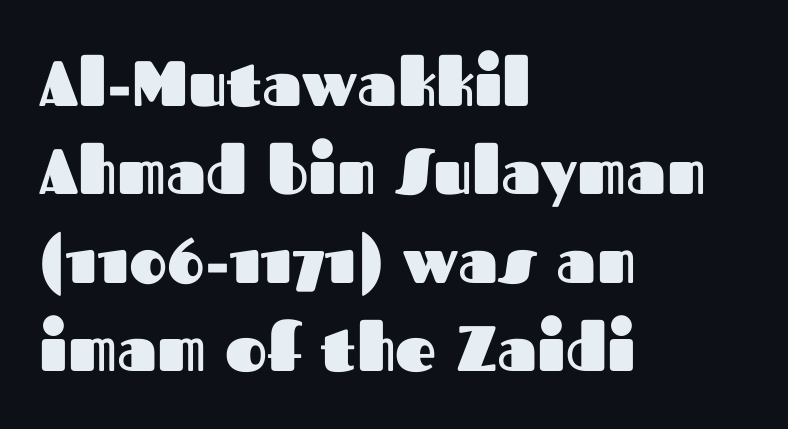
The font's upright variant was chosen for this text. Summary of vertical rhythm: regular, with standard interline spacing. On the weight axis this lands at bold, roughly 700. This sample is left-justified, so line endings fall wherever the words run out.
